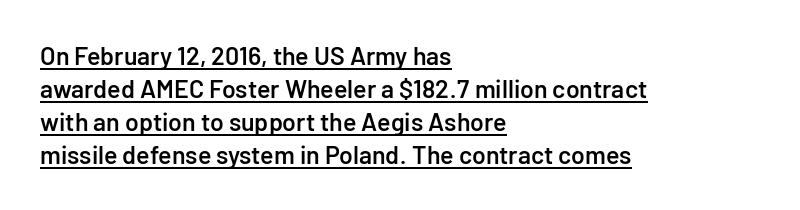
Q: Is the text bold? A: Semi-bold.
Q: Is the text italic (slanted)? A: No, it is upright.
Q: Is the text underlined? A: Yes.
Q: How is the paragraph aligned? A: Left-aligned.
Q: Is the spacing between letters normal or unusually wide? A: Normal.
Q: Is the spacing between lines tight, normal or loose? A: Normal.
